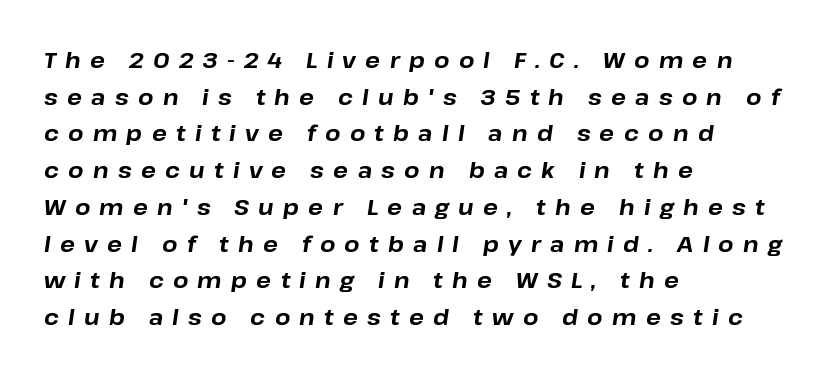
The image shows 22 px bold type, italic (leaning right); set left-aligned, normal line spacing (1.67x), unusually wide letter spacing (+0.42 em), not underlined.
